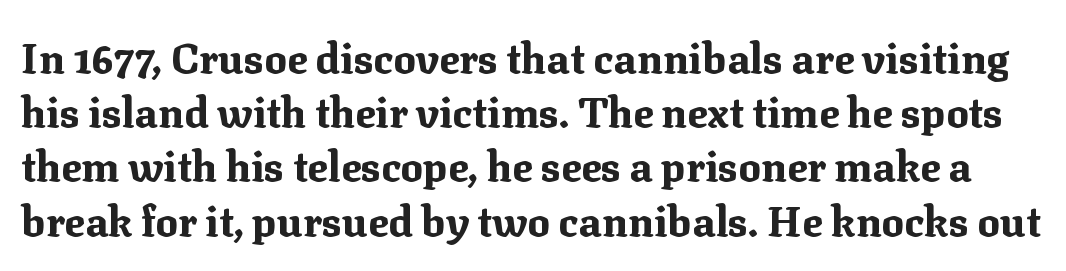
{"serif": "yes", "italic": "no", "bold": "yes", "weight": "bold", "width": "normal", "stroke_contrast": "medium", "x_height": "medium", "monospaced": "no", "underline": "no", "line_spacing": "normal", "line_spacing_ratio": 1.29, "letter_spacing": "normal", "letter_spacing_em": 0.0, "glyph_px": 42}
